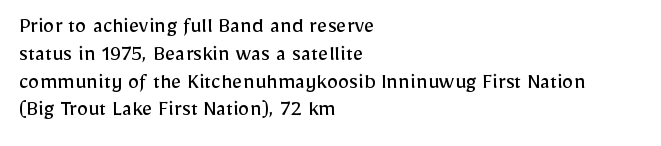
The image shows 23 px text type, upright; set left-aligned, line spacing 1.21x, normal letter spacing, not underlined.
